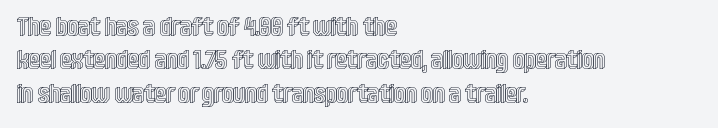
{"italic": "no", "underline": "no", "align": "left", "line_spacing": "normal", "line_spacing_ratio": 1.28, "letter_spacing": "normal", "letter_spacing_em": 0.0, "glyph_px": 26}
